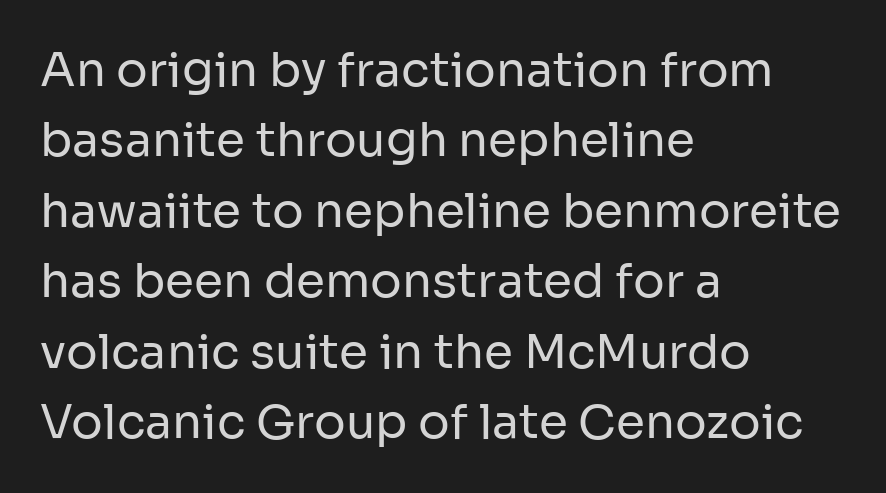
Q: Is the text bold? A: No.
Q: Is the text italic (slanted)? A: No, it is upright.
Q: Is the typeface a serif or a sans-serif typeface? A: Sans-serif.
Q: Is the text underlined? A: No.
Q: How is the paragraph aligned? A: Left-aligned.
Q: Is the spacing between letters normal or unusually wide? A: Normal.
Q: Is the spacing between lines tight, normal or loose? A: Normal.
Q: Width (condensed, normal, or wide)? A: Normal.
Q: Stroke contrast? A: Low.
Q: x-height? A: Medium.
Q: Monospaced? A: No.
